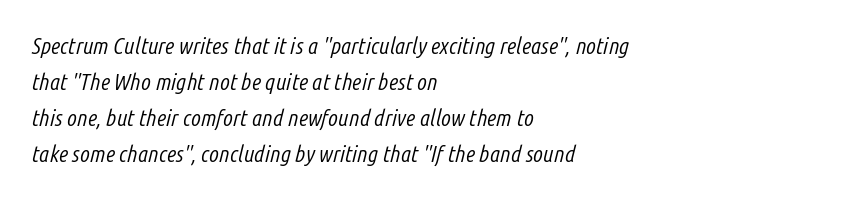
A quiet, ordinary-to-light weight characterises the typeface. Tall strokes in this sample are angled rather than plumb. Underline: absent. Students, note that the glyphs here touch the page at normal intervals. The rows are spaced the way most documents space them. The rag falls on the right side of this text block.
